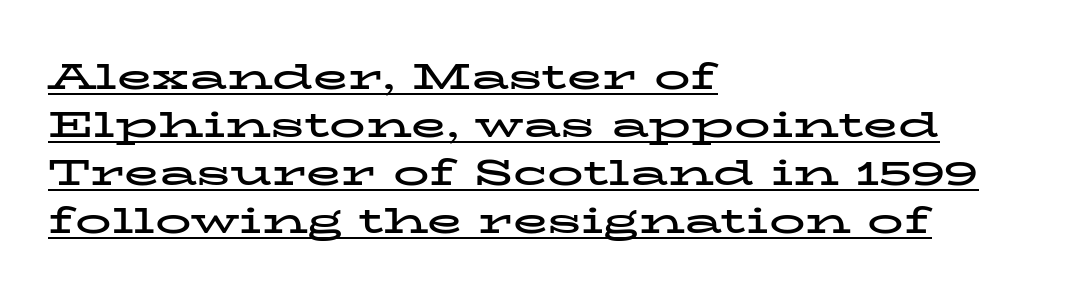
{"serif": "yes", "italic": "no", "bold": "yes", "weight": "bold", "width": "wide", "stroke_contrast": "low", "x_height": "medium", "monospaced": "no", "underline": "yes", "align": "left", "line_spacing": "normal", "line_spacing_ratio": 1.33, "letter_spacing": "normal", "letter_spacing_em": 0.0, "glyph_px": 36}
